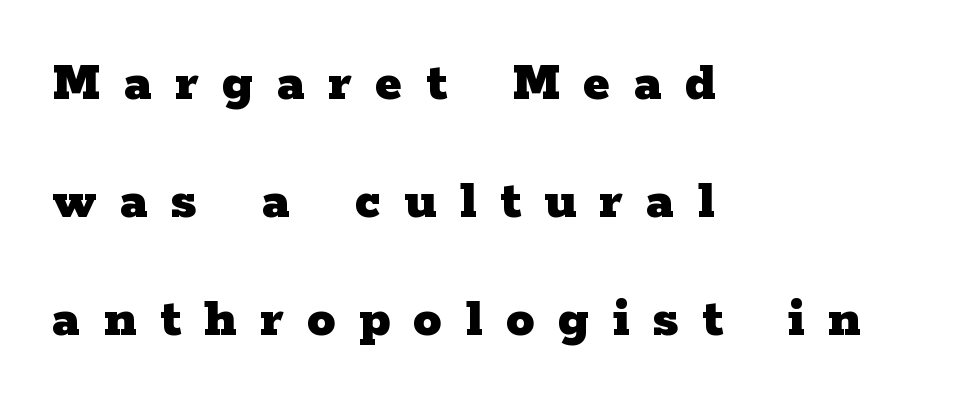
{"serif": "yes", "italic": "no", "bold": "yes", "weight": "heavy", "width": "wide", "stroke_contrast": "low", "x_height": "medium", "monospaced": "no", "underline": "no", "align": "left", "line_spacing": "loose", "line_spacing_ratio": 2.07, "letter_spacing": "wide", "letter_spacing_em": 0.41, "glyph_px": 57}
